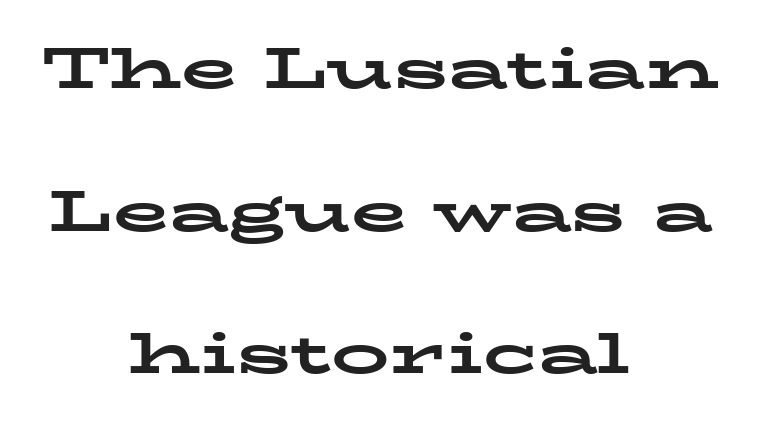
Q: Is the text bold? A: Yes.
Q: Is the text italic (slanted)? A: No, it is upright.
Q: Is the typeface a serif or a sans-serif typeface? A: Serif.
Q: Is the text underlined? A: No.
Q: How is the paragraph aligned? A: Centered.
Q: Is the spacing between letters normal or unusually wide? A: Normal.
Q: Is the spacing between lines tight, normal or loose? A: Loose.
Q: Width (condensed, normal, or wide)? A: Wide.
Q: Stroke contrast? A: Low.
Q: x-height? A: Medium.
Q: Monospaced? A: No.
